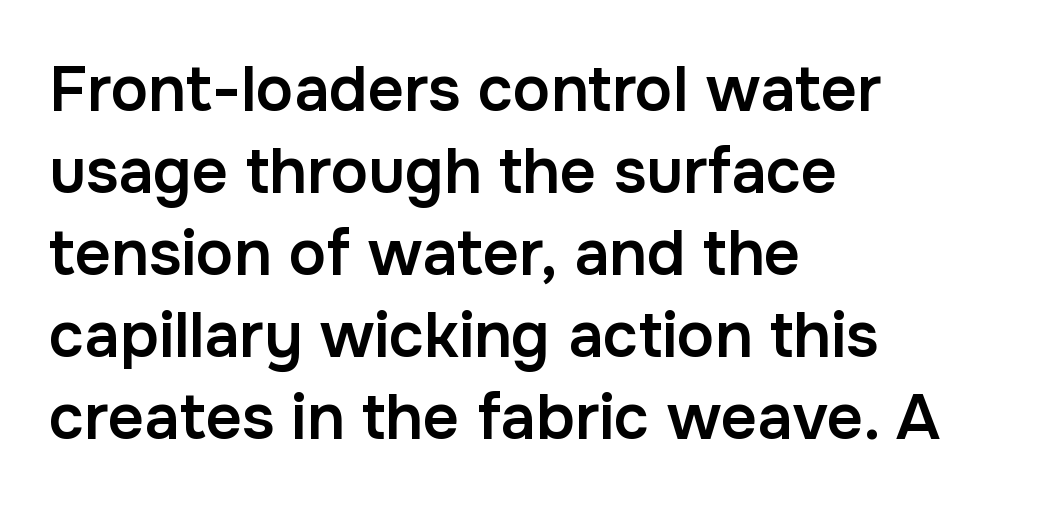
The image shows 63 px semibold sans-serif type, upright; set left-aligned, normal line spacing (1.3x), normal letter spacing, not underlined; low stroke contrast and a medium x-height.
